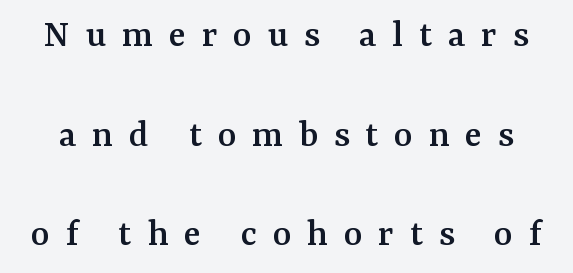
Q: Is the text italic (slanted)? A: No, it is upright.
Q: Is the typeface a serif or a sans-serif typeface? A: Serif.
Q: Is the text underlined? A: No.
Q: Is the spacing between letters normal or unusually wide? A: Unusually wide.
Q: Is the spacing between lines tight, normal or loose? A: Loose.
Q: Width (condensed, normal, or wide)? A: Normal.
Q: Stroke contrast? A: Medium.
Q: x-height? A: Medium.
Q: Monospaced? A: No.
